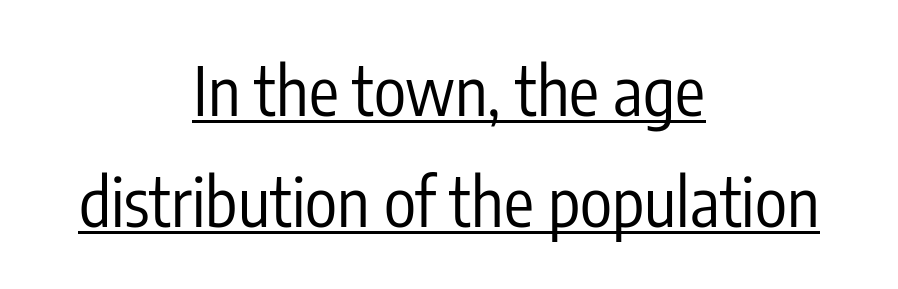
Q: Is the text bold? A: No.
Q: Is the text italic (slanted)? A: No, it is upright.
Q: Is the typeface a serif or a sans-serif typeface? A: Sans-serif.
Q: Is the text underlined? A: Yes.
Q: How is the paragraph aligned? A: Centered.
Q: Is the spacing between letters normal or unusually wide? A: Normal.
Q: Is the spacing between lines tight, normal or loose? A: Normal.
Q: Width (condensed, normal, or wide)? A: Condensed.
Q: Stroke contrast? A: Low.
Q: x-height? A: Medium.
Q: Monospaced? A: No.
